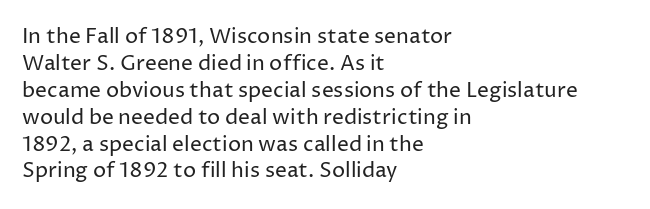
These lines keep a tight, regular rhythm from letter to letter. The rows are spaced the way most documents space them. Nothing heavy about these letters — not bold at all. A roman cut, with each character standing at attention. Check under the words: just untouched page. All the whitespace from short lines collects on the right.
